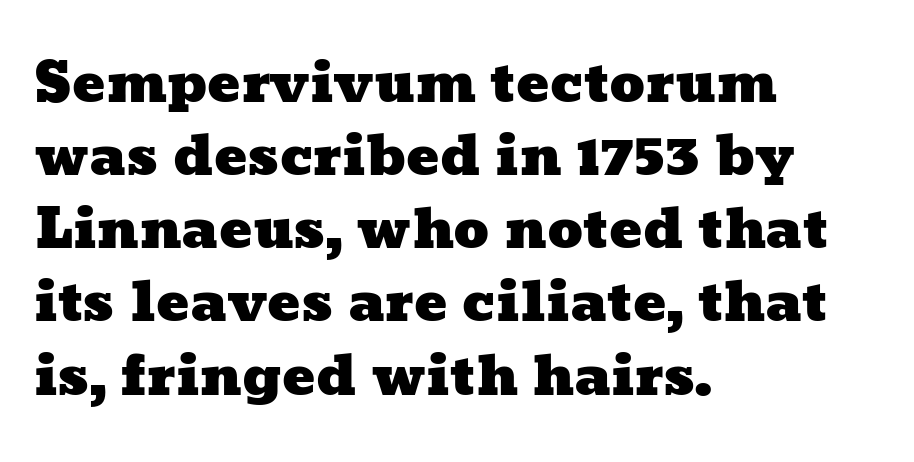
{"width": "wide", "stroke_contrast": "low", "x_height": "medium", "monospaced": "no", "underline": "no", "align": "left", "line_spacing": "normal", "line_spacing_ratio": 1.33, "letter_spacing": "normal", "letter_spacing_em": 0.0, "glyph_px": 55}
